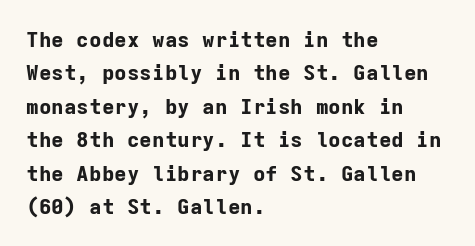
Q: Is the text bold? A: Yes.
Q: Is the text italic (slanted)? A: No, it is upright.
Q: Is the text underlined? A: No.
Q: How is the paragraph aligned? A: Left-aligned.
Q: Is the spacing between letters normal or unusually wide? A: Normal.
Q: Is the spacing between lines tight, normal or loose? A: Normal.
